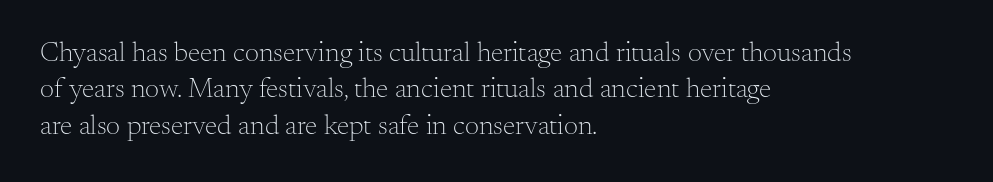
The typeface chosen for these lines features serifs. If you drew a line through each stem, it would be perfectly vertical. Horizontally, the lines are justified to the leading edge only. Weight class: somewhere from thin through regular. Does extra space separate the letters? No, they use regular spacing.
